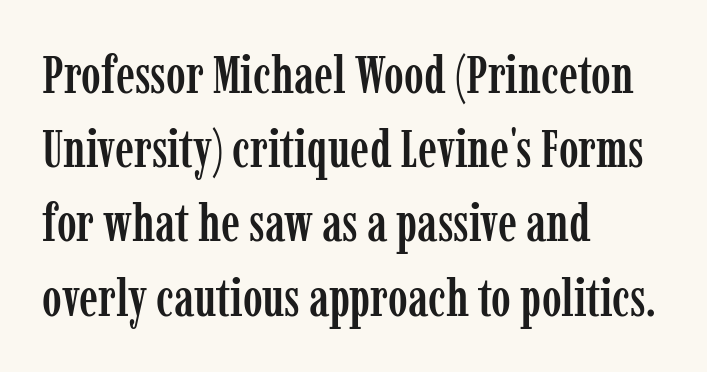
Q: Is the text italic (slanted)? A: No, it is upright.
Q: Is the typeface a serif or a sans-serif typeface? A: Serif.
Q: Is the text underlined? A: No.
Q: How is the paragraph aligned? A: Left-aligned.
Q: Is the spacing between letters normal or unusually wide? A: Normal.
Q: Is the spacing between lines tight, normal or loose? A: Normal.
Q: Width (condensed, normal, or wide)? A: Condensed.
Q: Stroke contrast? A: Low.
Q: x-height? A: Medium.
Q: Monospaced? A: No.
